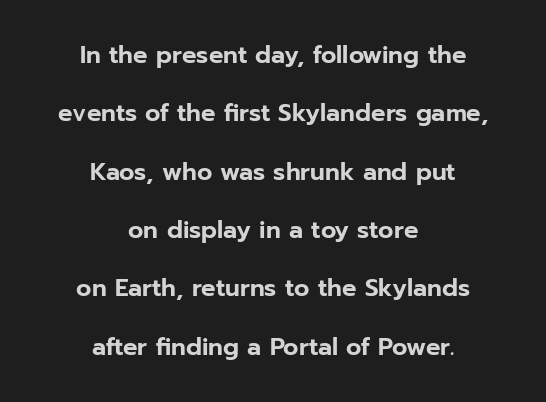
{"italic": "no", "underline": "no", "align": "center", "line_spacing": "loose", "line_spacing_ratio": 2.43, "letter_spacing": "normal", "letter_spacing_em": 0.0, "glyph_px": 24}
